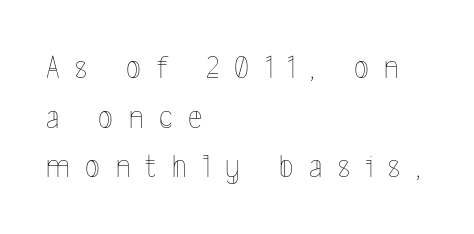
{"italic": "no", "bold": "no", "weight": "thin", "width": "condensed", "x_height": "medium", "monospaced": "no", "underline": "no", "align": "left", "line_spacing": "normal", "line_spacing_ratio": 1.46, "letter_spacing": "wide", "letter_spacing_em": 0.46, "glyph_px": 34}
